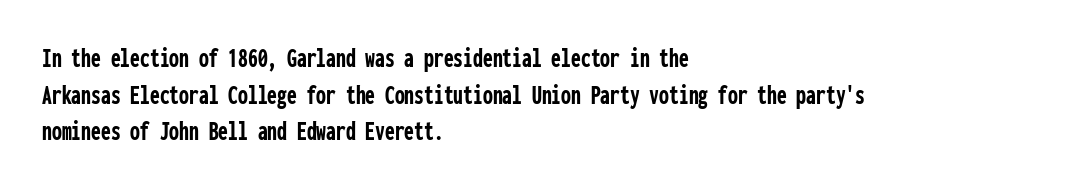
Q: Is the text bold? A: Yes.
Q: Is the text italic (slanted)? A: No, it is upright.
Q: Is the typeface a serif or a sans-serif typeface? A: Sans-serif.
Q: Is the text underlined? A: No.
Q: How is the paragraph aligned? A: Left-aligned.
Q: Is the spacing between letters normal or unusually wide? A: Normal.
Q: Is the spacing between lines tight, normal or loose? A: Normal.
Q: Width (condensed, normal, or wide)? A: Condensed.
Q: Stroke contrast? A: Low.
Q: x-height? A: Medium.
Q: Monospaced? A: Yes.
